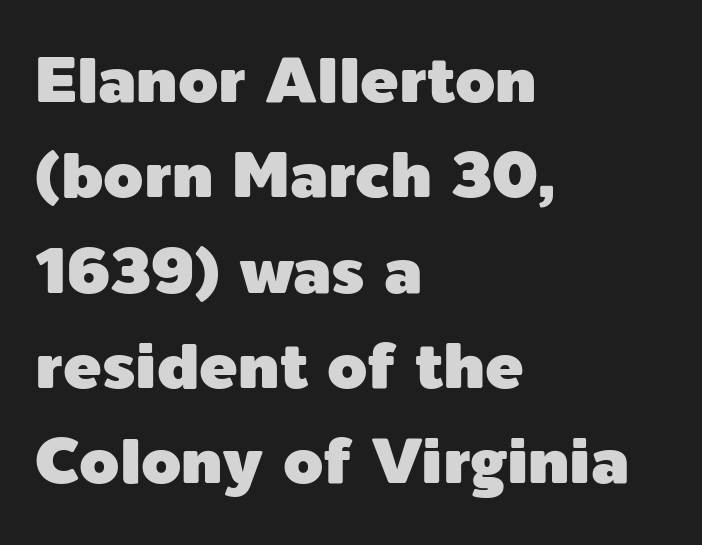
The ragged edge is on the right, which tells us the setting is flush left. Stroke terminals: plain, sans-serif. Tall strokes in this sample are plumb rather than angled. Note the varied advance widths — an 'i' is clearly narrower than an 'm'. The line-height multiplier appears to be the usual default.
